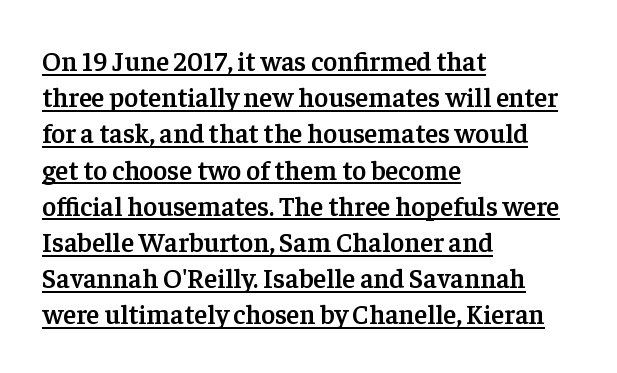
The image shows 27 px text type, upright; set left-aligned, normal line spacing (1.34x), normal letter spacing, underlined.
